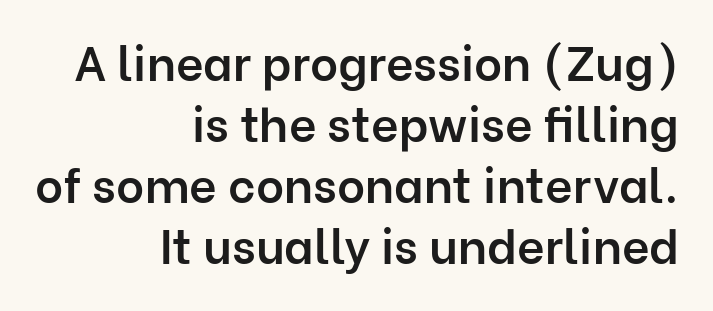
Serif or sans? Sans — the stroke terminals are bare. These lines stack with their right ends in a neat column. Does extra space separate the letters? No, they use regular spacing. Plain, unruled lines of type.
